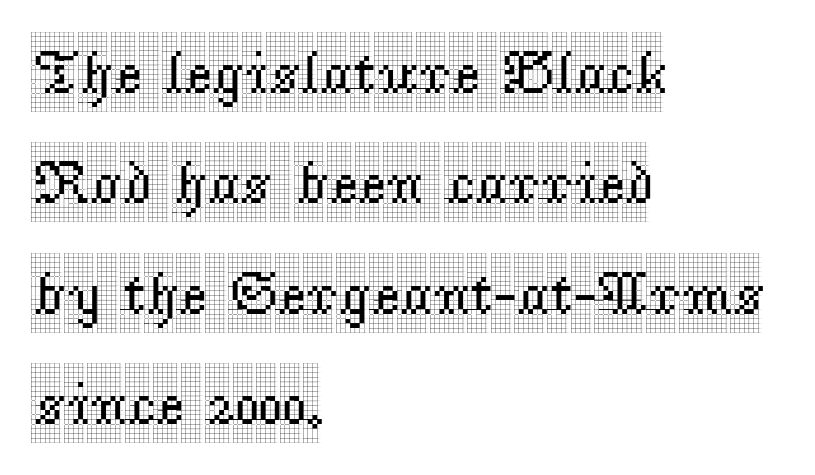
Q: Is the text italic (slanted)? A: No, it is upright.
Q: Is the typeface a serif or a sans-serif typeface? A: Serif.
Q: Is the text underlined? A: No.
Q: How is the paragraph aligned? A: Left-aligned.
Q: Is the spacing between letters normal or unusually wide? A: Normal.
Q: Width (condensed, normal, or wide)? A: Condensed.
Q: x-height? A: Large.
Q: Monospaced? A: No.
